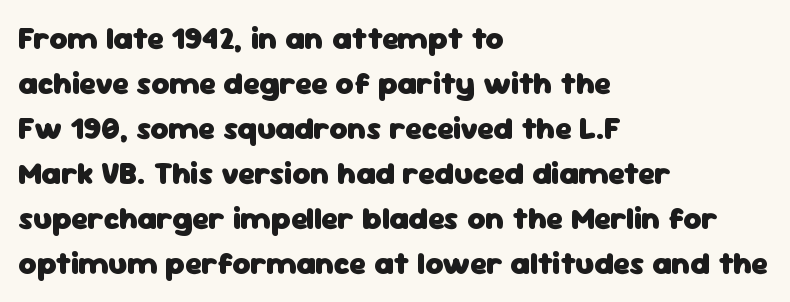
The image shows 31 px heavy sans-serif type, upright; set left-aligned, normal line spacing (1.45x), normal letter spacing, not underlined; low stroke contrast and a medium x-height.
